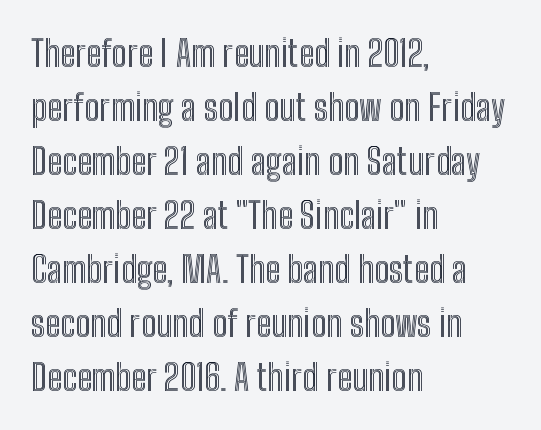
Honestly, there is no underline to notice here at all. Each new line begins a customary step beneath the previous one. The type is set solid horizontally, with unmodified tracking. Characters remain perfectly vertical along every line. Visually the block forms a straight wall on the left and a jagged coastline on the right.
